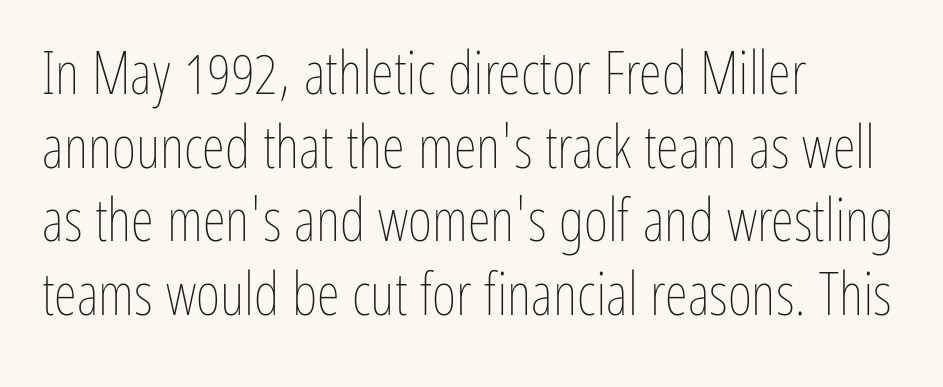
Q: Is the text bold? A: No.
Q: Is the text italic (slanted)? A: No, it is upright.
Q: Is the text underlined? A: No.
Q: How is the paragraph aligned? A: Left-aligned.
Q: Is the spacing between letters normal or unusually wide? A: Normal.
Q: Is the spacing between lines tight, normal or loose? A: Normal.
Q: Width (condensed, normal, or wide)? A: Condensed.
Q: Stroke contrast? A: Low.
Q: x-height? A: Medium.
Q: Monospaced? A: No.
